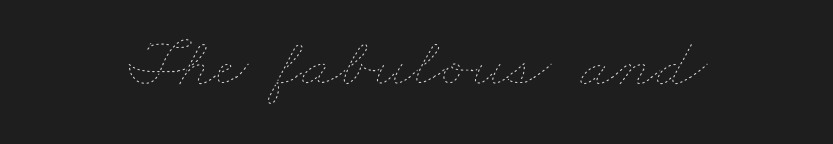
{"bold": "no", "weight": "thin", "width": "wide", "stroke_contrast": "low", "x_height": "small", "monospaced": "no", "underline": "no", "letter_spacing": "normal", "letter_spacing_em": 0.0, "glyph_px": 71}
